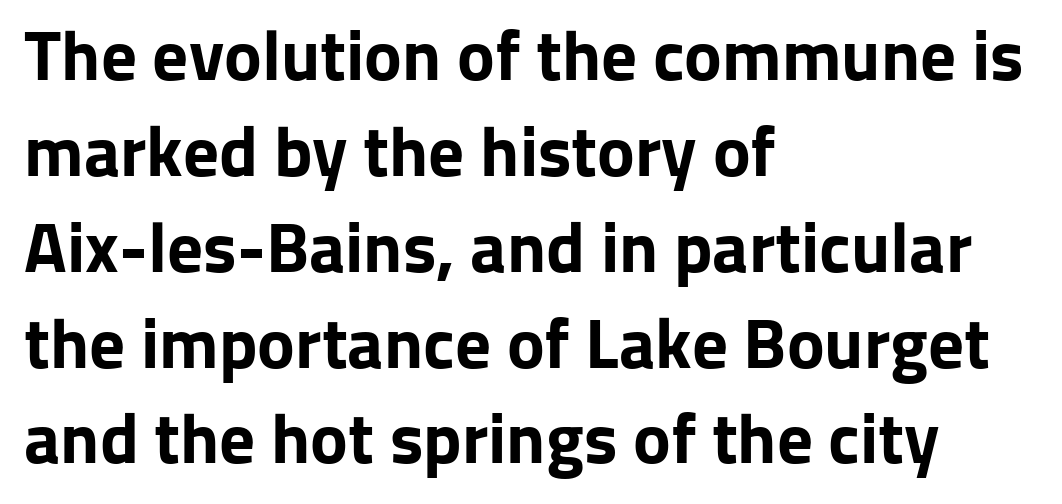
As a designer I'd log this as weight 700, bold. The passage shown is typeset with a sans-serif family. The block of text has a typical density, with ordinary space between rows. The lines are quadded left. Standard letterfit; no display-style spreading of the glyphs. The space beneath each line is pristine and unruled.
